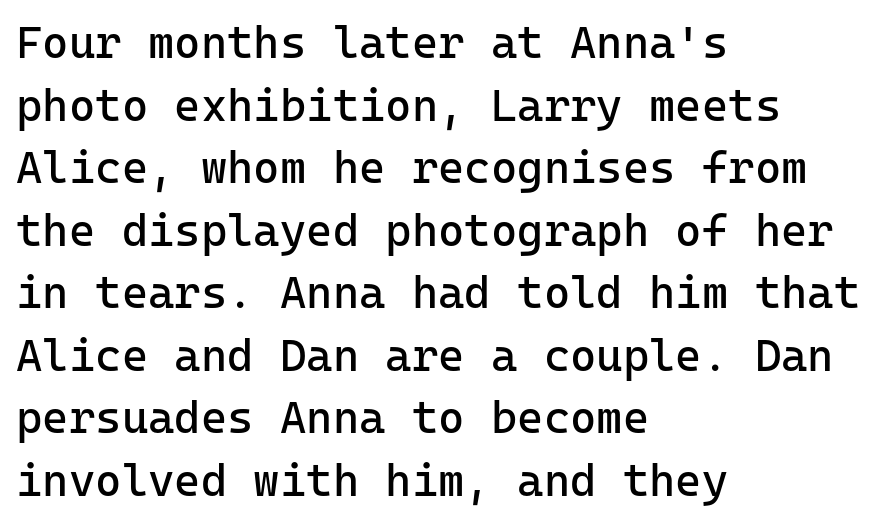
The image shows 45 px regular-weight sans-serif type, upright, monospaced; set left-aligned, normal line spacing (1.39x), normal letter spacing, not underlined; low stroke contrast and a medium x-height.
